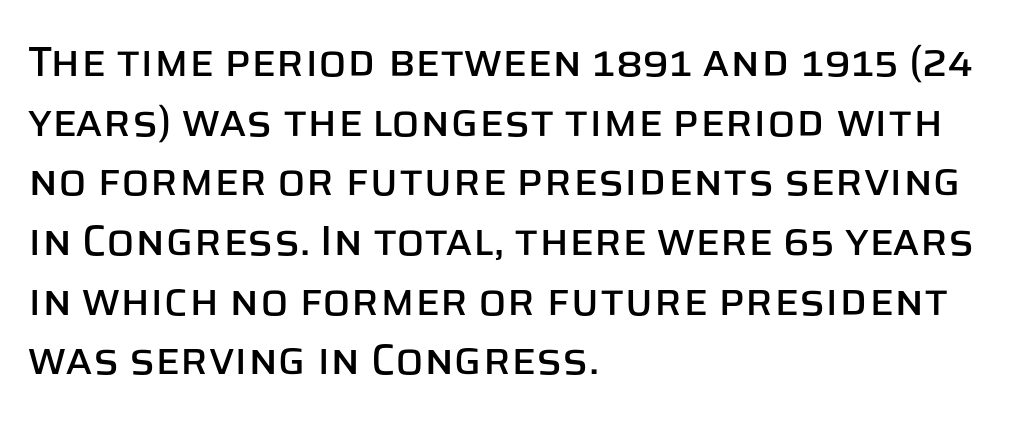
Q: Is the text italic (slanted)? A: No, it is upright.
Q: Is the typeface a serif or a sans-serif typeface? A: Sans-serif.
Q: Is the text underlined? A: No.
Q: How is the paragraph aligned? A: Left-aligned.
Q: Is the spacing between letters normal or unusually wide? A: Normal.
Q: Is the spacing between lines tight, normal or loose? A: Normal.
Q: Width (condensed, normal, or wide)? A: Normal.
Q: Stroke contrast? A: Low.
Q: x-height? A: Large.
Q: Monospaced? A: No.
